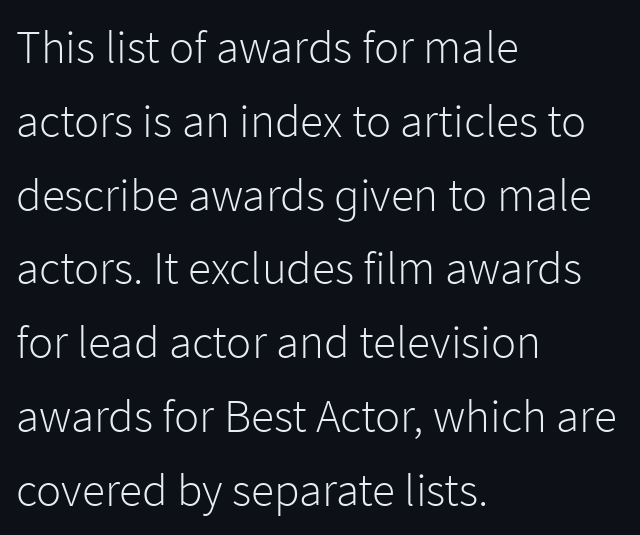
The image shows 47 px light sans-serif type, upright; set left-aligned, normal line spacing (1.57x), normal letter spacing, not underlined; low stroke contrast and a medium x-height.
